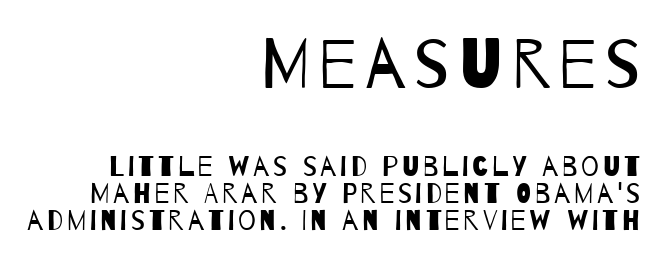
Q: Is the text bold? A: No.
Q: Is the typeface a serif or a sans-serif typeface? A: Sans-serif.
Q: Is the text underlined? A: No.
Q: How is the paragraph aligned? A: Right-aligned.
Q: Is the spacing between lines tight, normal or loose? A: Tight.
Q: Which block of text is set in a larger size, the first (top) or the second (bottom)? A: The first (top) one.
Q: Width (condensed, normal, or wide)? A: Condensed.
Q: Stroke contrast? A: Low.
Q: x-height? A: Large.
Q: Monospaced? A: No.
